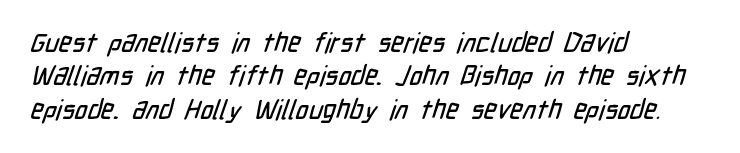
The image shows 27 px text type; set left-aligned, line spacing 1.24x, normal letter spacing, not underlined.
